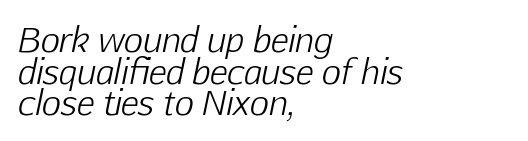
The image shows 33 px light type, italic (leaning right); set left-aligned, tight line spacing (0.96x), normal letter spacing, not underlined; low stroke contrast and a medium x-height.
